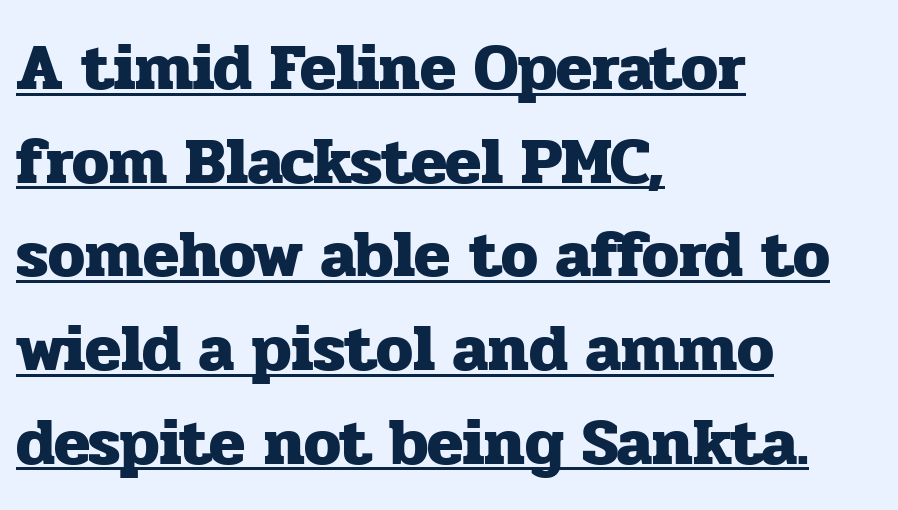
The image shows 66 px heavy serif type, upright; set left-aligned, normal line spacing (1.42x), normal letter spacing, underlined; low stroke contrast and a medium x-height.
